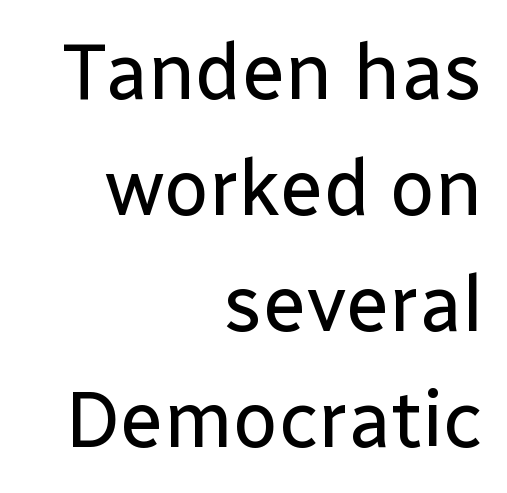
The baseline area is clear. The specimen reads as upright at a glance. The passage shown stacks its lines at a standard gap. Proportional: the letters do not fall into vertical columns.
